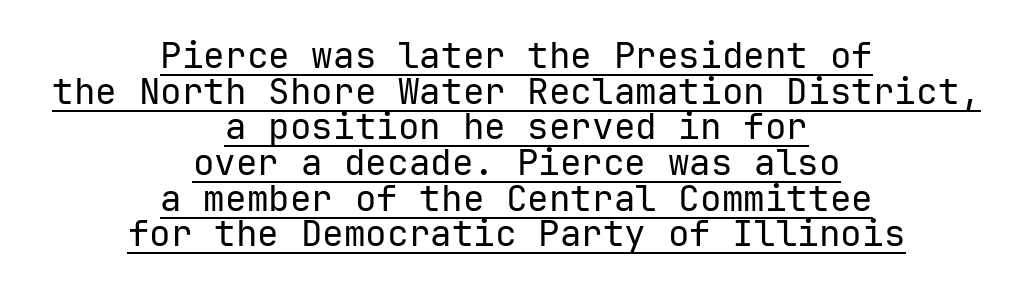
{"serif": "no", "italic": "no", "bold": "no", "weight": "regular", "width": "normal", "stroke_contrast": "low", "x_height": "medium", "monospaced": "yes", "underline": "yes", "align": "center", "line_spacing": "tight", "line_spacing_ratio": 0.99, "letter_spacing": "normal", "letter_spacing_em": 0.0, "glyph_px": 36}
